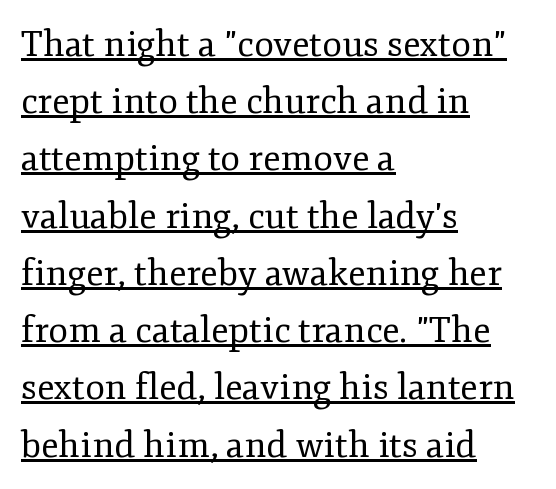
Q: Is the text bold? A: No.
Q: Is the text italic (slanted)? A: No, it is upright.
Q: Is the typeface a serif or a sans-serif typeface? A: Serif.
Q: Is the text underlined? A: Yes.
Q: How is the paragraph aligned? A: Left-aligned.
Q: Is the spacing between letters normal or unusually wide? A: Normal.
Q: Is the spacing between lines tight, normal or loose? A: Normal.
Q: Width (condensed, normal, or wide)? A: Normal.
Q: Stroke contrast? A: Low.
Q: x-height? A: Small.
Q: Monospaced? A: No.
